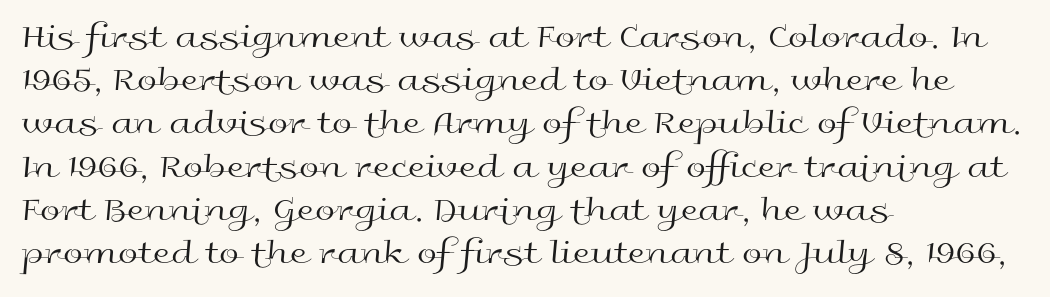
Q: Is the text bold? A: No.
Q: Is the text italic (slanted)? A: No, it is upright.
Q: Is the typeface a serif or a sans-serif typeface? A: Sans-serif.
Q: Is the text underlined? A: No.
Q: How is the paragraph aligned? A: Left-aligned.
Q: Is the spacing between letters normal or unusually wide? A: Normal.
Q: Width (condensed, normal, or wide)? A: Wide.
Q: x-height? A: Medium.
Q: Monospaced? A: No.
